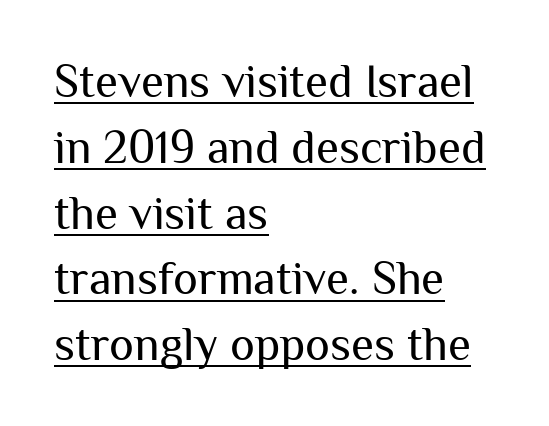
The image shows 47 px regular-weight sans-serif type, upright; set left-aligned, normal line spacing (1.4x), normal letter spacing, underlined; medium stroke contrast and a medium x-height.
